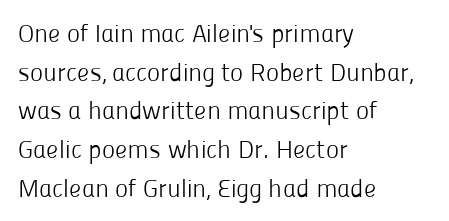
Q: Is the text bold? A: No.
Q: Is the text italic (slanted)? A: No, it is upright.
Q: Is the text underlined? A: No.
Q: How is the paragraph aligned? A: Left-aligned.
Q: Is the spacing between letters normal or unusually wide? A: Normal.
Q: Is the spacing between lines tight, normal or loose? A: Normal.
